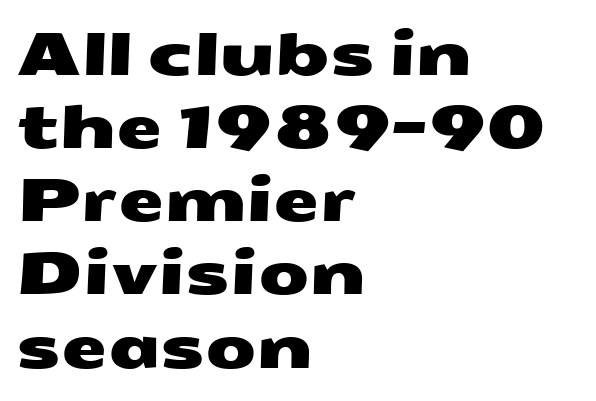
The image shows 59 px wide sans-serif type; set left-aligned, line spacing 1.24x, normal letter spacing, not underlined; medium stroke contrast and a medium x-height.
